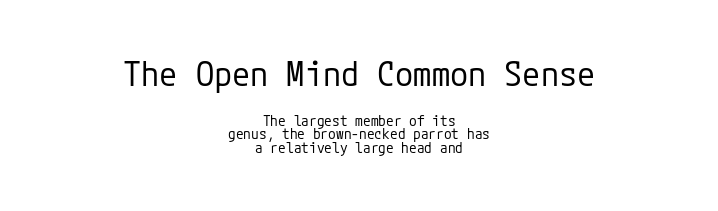
The image shows 33 px regular-weight sans-serif type, upright; set centered, tight line spacing (0.98x), normal letter spacing, not underlined; the first (top) block is 2.36x larger; low stroke contrast and a medium x-height.
